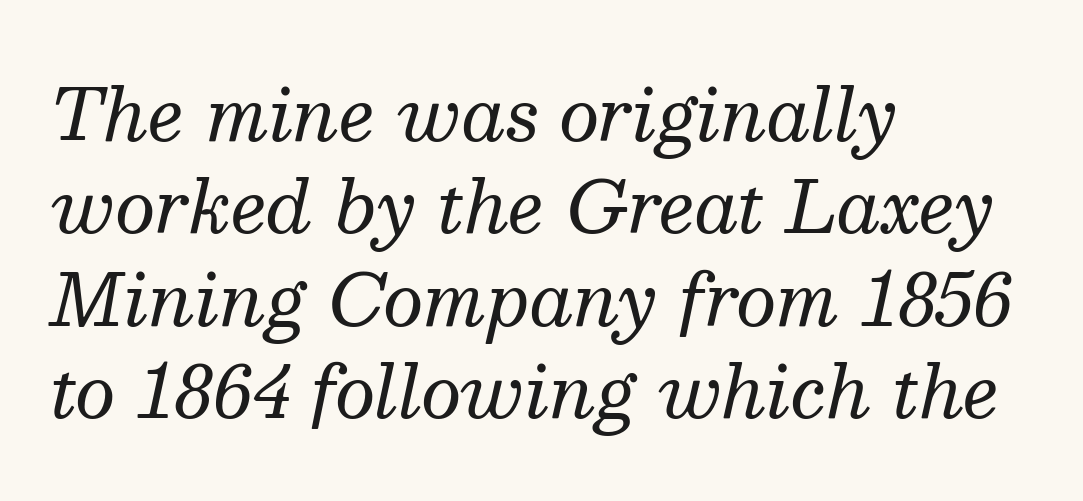
Q: Is the text bold? A: No.
Q: Is the text italic (slanted)? A: Yes, it leans right by about 13 degrees.
Q: Is the typeface a serif or a sans-serif typeface? A: Serif.
Q: Is the text underlined? A: No.
Q: How is the paragraph aligned? A: Left-aligned.
Q: Is the spacing between letters normal or unusually wide? A: Normal.
Q: Is the spacing between lines tight, normal or loose? A: Normal.
Q: Width (condensed, normal, or wide)? A: Normal.
Q: Stroke contrast? A: Medium.
Q: x-height? A: Medium.
Q: Monospaced? A: No.
